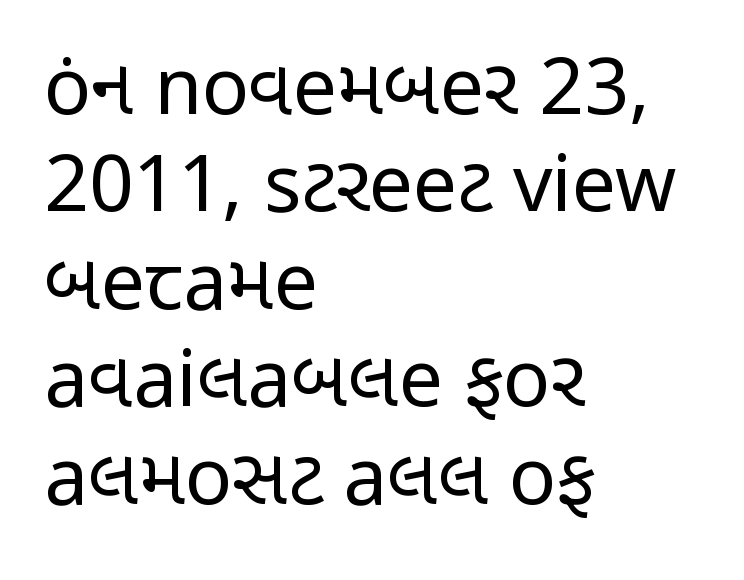
{"serif": "no", "italic": "no", "bold": "no", "weight": "regular", "width": "condensed", "stroke_contrast": "low", "x_height": "medium", "monospaced": "no", "underline": "no", "align": "left", "line_spacing": "normal", "line_spacing_ratio": 1.25, "letter_spacing": "normal", "letter_spacing_em": 0.0, "glyph_px": 78}
